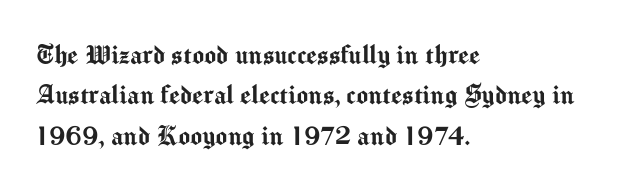
The image shows 31 px sans-serif type, upright; set left-aligned, normal line spacing (1.3x), normal letter spacing, not underlined; medium stroke contrast and a medium x-height.
